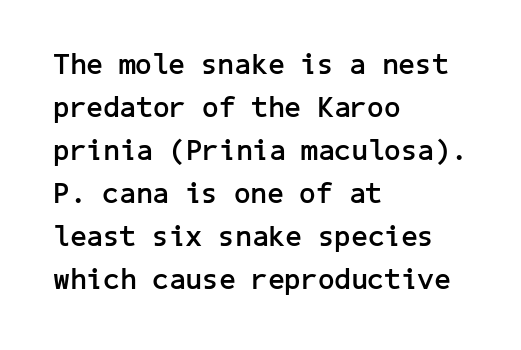
Q: Is the text bold? A: Yes.
Q: Is the text italic (slanted)? A: No, it is upright.
Q: Is the typeface a serif or a sans-serif typeface? A: Sans-serif.
Q: Is the text underlined? A: No.
Q: How is the paragraph aligned? A: Left-aligned.
Q: Is the spacing between letters normal or unusually wide? A: Normal.
Q: Is the spacing between lines tight, normal or loose? A: Normal.
Q: Width (condensed, normal, or wide)? A: Normal.
Q: Stroke contrast? A: Low.
Q: x-height? A: Medium.
